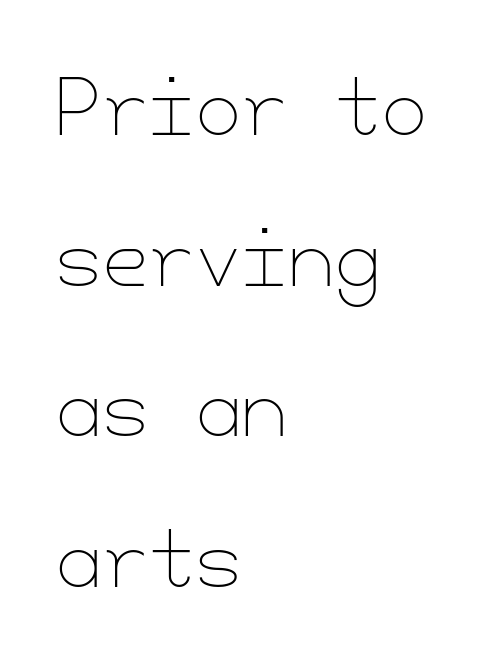
{"italic": "no", "bold": "no", "weight": "thin", "width": "normal", "stroke_contrast": "low", "x_height": "small", "underline": "no", "align": "left", "line_spacing": "loose", "line_spacing_ratio": 2.01, "letter_spacing": "normal", "letter_spacing_em": 0.0, "glyph_px": 75}
